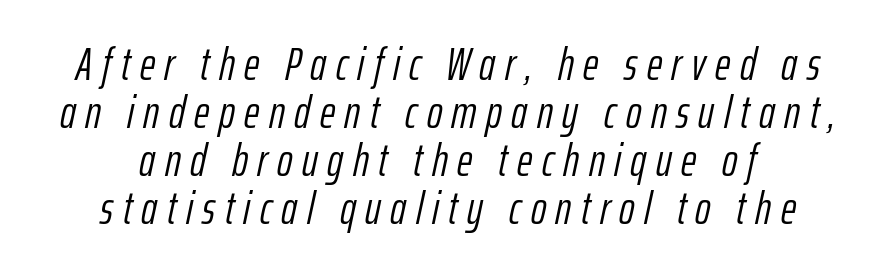
In terms of posture, this sample is oblique. Here the designer chose a conventional face with non-uniform glyph widths. No letter is thick-stroked: the sample isn't bold. The setting favours the middle, as headings and verse often do. You could only call the tracking loose — the letters float apart.
